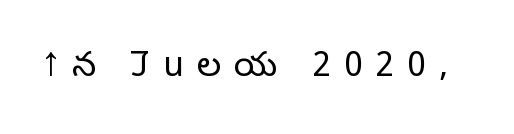
Q: Is the text bold? A: No.
Q: Is the text italic (slanted)? A: No, it is upright.
Q: Is the typeface a serif or a sans-serif typeface? A: Sans-serif.
Q: Is the text underlined? A: No.
Q: Is the spacing between letters normal or unusually wide? A: Unusually wide.
Q: Width (condensed, normal, or wide)? A: Normal.
Q: Stroke contrast? A: Low.
Q: x-height? A: Medium.
Q: Monospaced? A: No.
